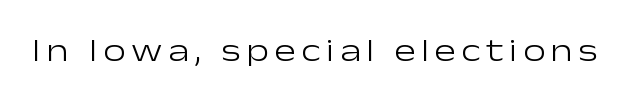
Here the designer chose a conventional face with non-uniform glyph widths. A typesetter would mark this as roman, not italic. The space directly below the letters is spotless. Is the stroke heavy? The answer is a plain regular-or-lighter.
